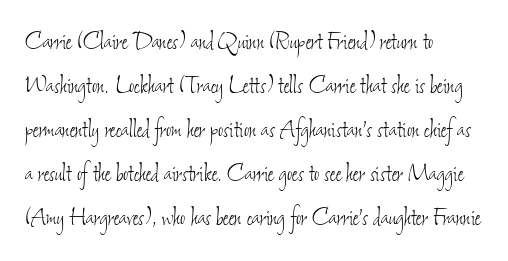
Quick note: underline off. The passage shown is typed in a proportional face where columns would drift. Normally led — the rows are evenly, conventionally spaced. Horizontally, the lines are justified to the leading edge only. This sample uses plain, unmodified letter spacing. Summary of weight: not heavy and not bold.
